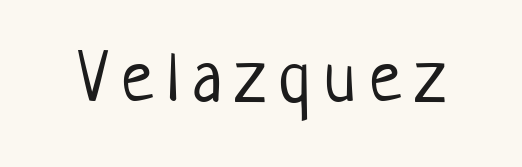
Q: Is the text bold? A: No.
Q: Is the text italic (slanted)? A: No, it is upright.
Q: Is the typeface a serif or a sans-serif typeface? A: Sans-serif.
Q: Is the text underlined? A: No.
Q: Width (condensed, normal, or wide)? A: Condensed.
Q: Stroke contrast? A: Low.
Q: x-height? A: Medium.
Q: Monospaced? A: No.
